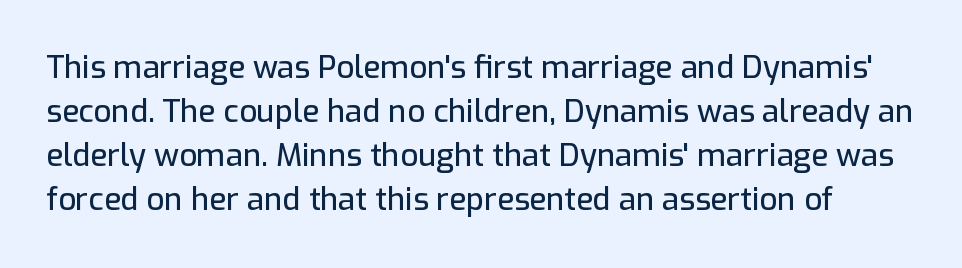
Q: Is the text italic (slanted)? A: No, it is upright.
Q: Is the typeface a serif or a sans-serif typeface? A: Sans-serif.
Q: Is the text underlined? A: No.
Q: Is the spacing between letters normal or unusually wide? A: Normal.
Q: Is the spacing between lines tight, normal or loose? A: Normal.
Q: Width (condensed, normal, or wide)? A: Normal.
Q: Stroke contrast? A: Low.
Q: x-height? A: Medium.
Q: Monospaced? A: No.
